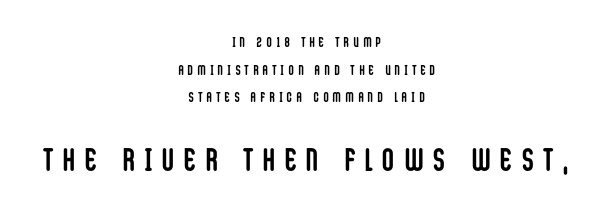
The image shows 32 px semibold, condensed sans-serif type, upright; set centered, loose line spacing (1.97x), unusually wide letter spacing (+0.33 em), not underlined; the second (bottom) block is 2.29x larger; low stroke contrast and a large x-height.
